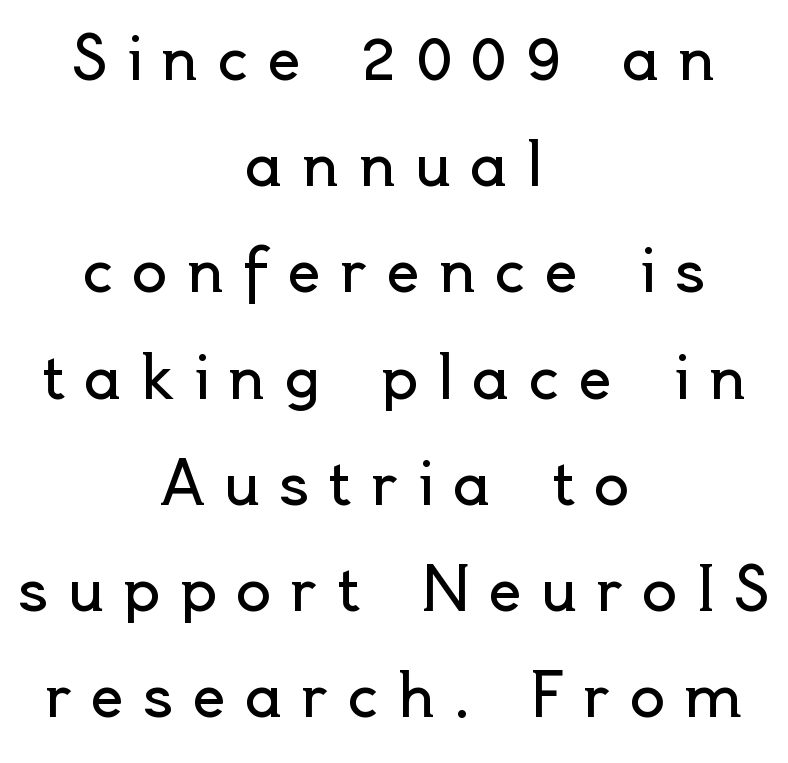
Q: Is the text bold? A: No.
Q: Is the text italic (slanted)? A: No, it is upright.
Q: Is the typeface a serif or a sans-serif typeface? A: Sans-serif.
Q: Is the text underlined? A: No.
Q: How is the paragraph aligned? A: Centered.
Q: Is the spacing between letters normal or unusually wide? A: Unusually wide.
Q: Width (condensed, normal, or wide)? A: Normal.
Q: x-height? A: Small.
Q: Monospaced? A: No.
